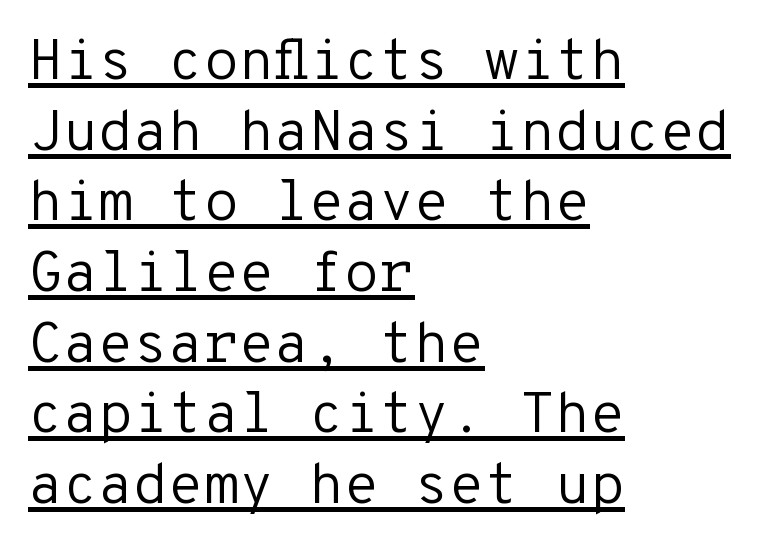
{"serif": "no", "italic": "no", "bold": "no", "weight": "regular", "width": "normal", "stroke_contrast": "low", "x_height": "medium", "monospaced": "yes", "underline": "yes", "align": "left", "line_spacing_ratio": 1.24, "letter_spacing": "normal", "letter_spacing_em": 0.0, "glyph_px": 57}
